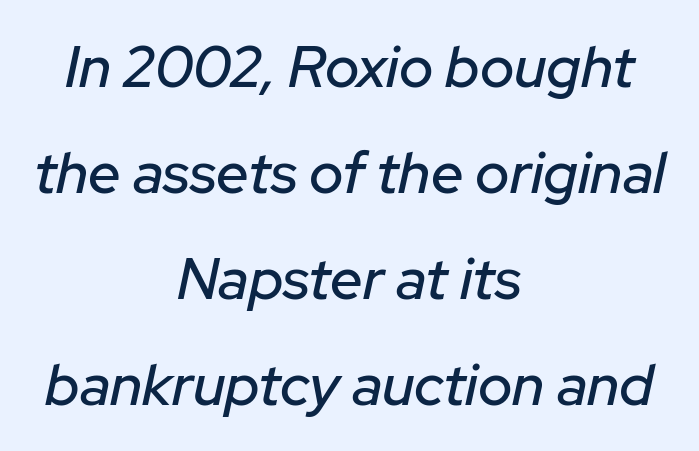
The image shows 58 px text type, italic (leaning right); set centered, line spacing 1.83x, normal letter spacing, not underlined; low stroke contrast and a medium x-height.
